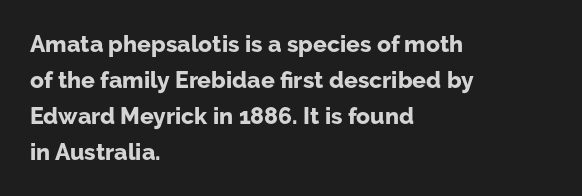
{"italic": "no", "bold": "yes", "underline": "no", "align": "left", "line_spacing": "normal", "line_spacing_ratio": 1.56, "letter_spacing": "normal", "letter_spacing_em": 0.0, "glyph_px": 23}
